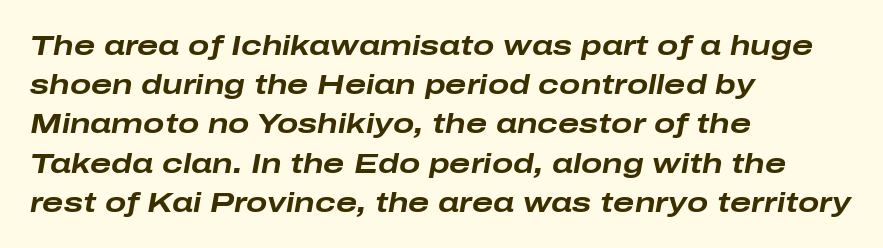
Chunky letters — that's bold for sure. Character widths vary here, with narrow letters taking less room than wide ones. This sample is left-justified, so line endings fall wherever the words run out. Quick note: interline space is typical. Tracking value appears to be zero — textbook default spacing. Designer's note — italics engaged.
